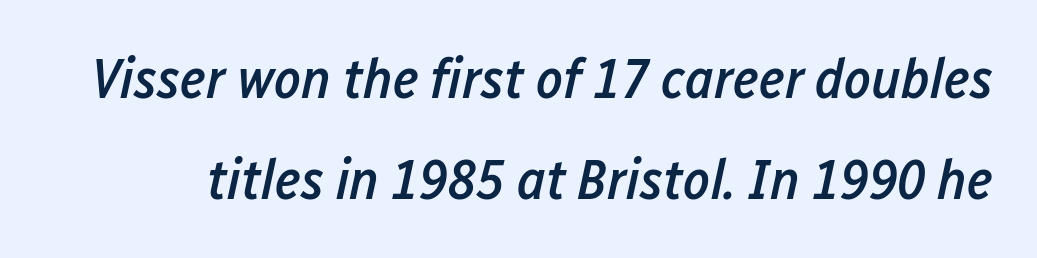
{"italic": "yes", "lean": "right", "slant_degrees": 12, "bold": "semi", "weight": "semibold", "width": "condensed", "stroke_contrast": "low", "x_height": "medium", "monospaced": "no", "underline": "no", "line_spacing_ratio": 1.77, "letter_spacing": "normal", "letter_spacing_em": 0.0, "glyph_px": 57}
